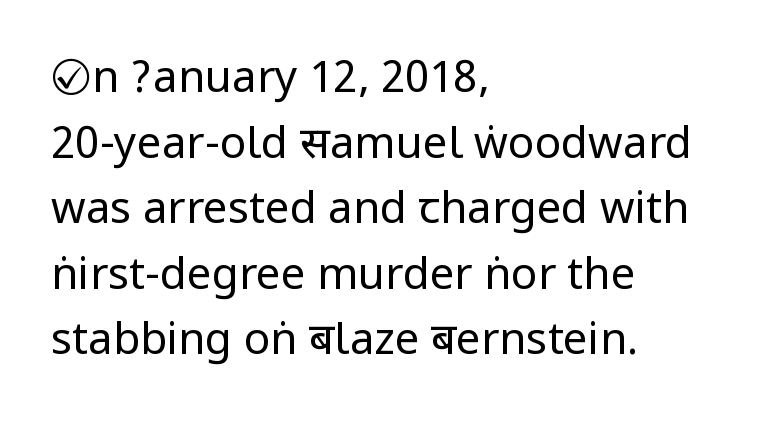
{"serif": "no", "italic": "no", "bold": "no", "weight": "regular", "width": "condensed", "stroke_contrast": "low", "underline": "no", "align": "left", "line_spacing": "normal", "line_spacing_ratio": 1.49, "letter_spacing": "normal", "letter_spacing_em": 0.0, "glyph_px": 44}
